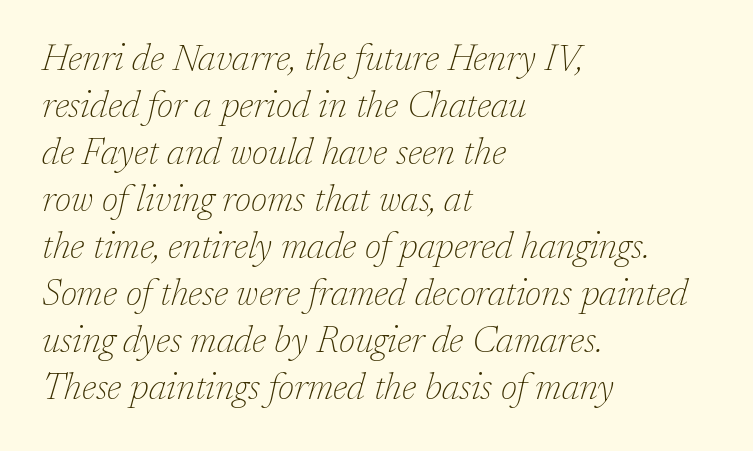
Q: Is the text bold? A: No.
Q: Is the text italic (slanted)? A: Yes, it leans right by about 17 degrees.
Q: Is the typeface a serif or a sans-serif typeface? A: Serif.
Q: Is the text underlined? A: No.
Q: How is the paragraph aligned? A: Left-aligned.
Q: Is the spacing between letters normal or unusually wide? A: Normal.
Q: Is the spacing between lines tight, normal or loose? A: Normal.
Q: Width (condensed, normal, or wide)? A: Normal.
Q: Stroke contrast? A: Low.
Q: x-height? A: Medium.
Q: Monospaced? A: No.
